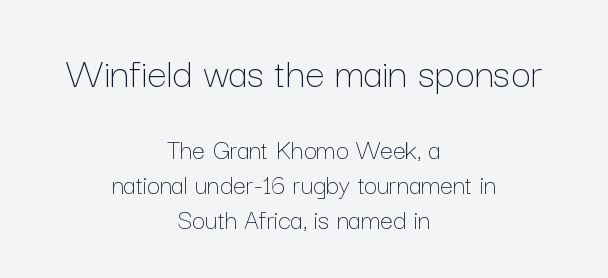
Leftover space on each line is divided equally before and after the words. Posture: upright roman. This sample has the flowing, uneven cadence of proportional lettering. The baseline area is clear. Larger block? The one above; the one below is distinctly smaller.
